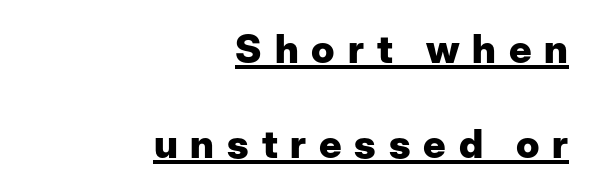
Q: Is the text bold? A: Yes.
Q: Is the text italic (slanted)? A: No, it is upright.
Q: Is the typeface a serif or a sans-serif typeface? A: Sans-serif.
Q: Is the text underlined? A: Yes.
Q: How is the paragraph aligned? A: Right-aligned.
Q: Is the spacing between letters normal or unusually wide? A: Unusually wide.
Q: Is the spacing between lines tight, normal or loose? A: Loose.
Q: Width (condensed, normal, or wide)? A: Normal.
Q: Stroke contrast? A: Low.
Q: x-height? A: Medium.
Q: Monospaced? A: No.
